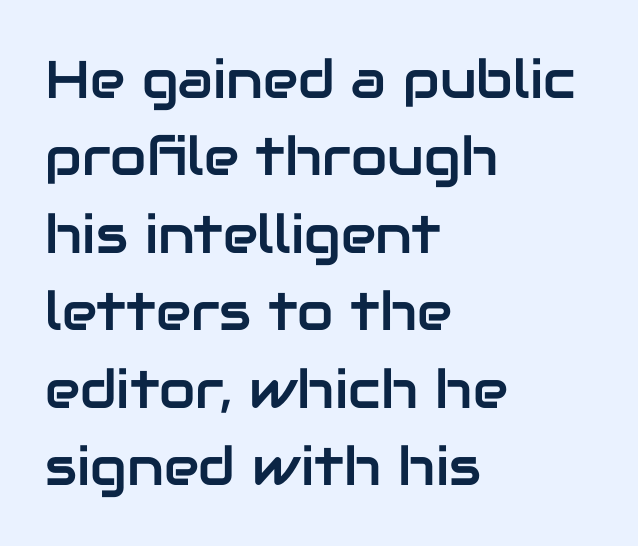
Is the block centered? No — it sits flush against the left margin. Leading: standard. Underline: absent. The letters stand upright; this is a roman face.
